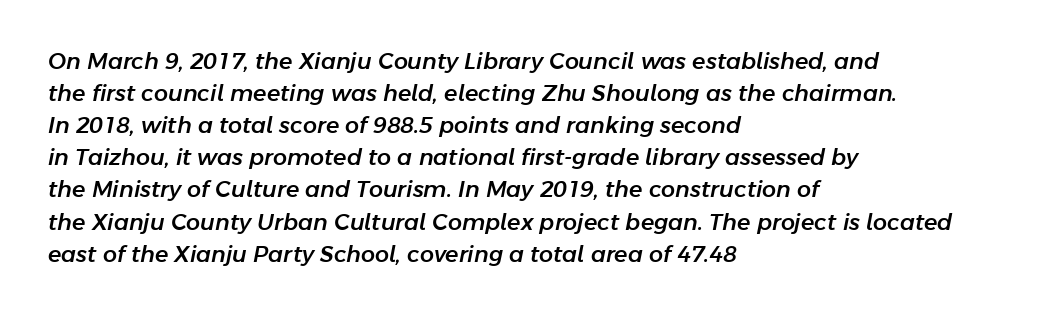
{"italic": "yes", "lean": "right", "slant_degrees": 11, "underline": "no", "align": "left", "line_spacing": "normal", "line_spacing_ratio": 1.46, "letter_spacing": "normal", "letter_spacing_em": 0.0, "glyph_px": 22}
